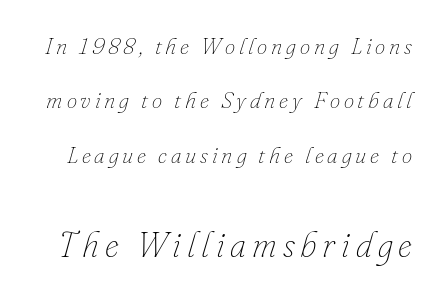
No letter is thick-stroked: the sample isn't bold. One glance says open: line gaps are wider than usual. There's an unmistakable incline to the writing here. Descender tails drop into unmarked territory. Spacing verdict: proportional, widths tailored to each character. Reading top to bottom, the characters get bigger at the block break.
